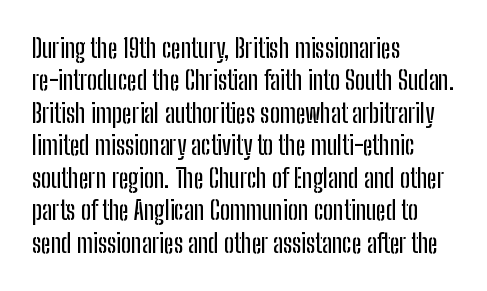
{"italic": "no", "underline": "no", "align": "left", "line_spacing": "normal", "line_spacing_ratio": 1.25, "letter_spacing": "normal", "letter_spacing_em": 0.0, "glyph_px": 26}
